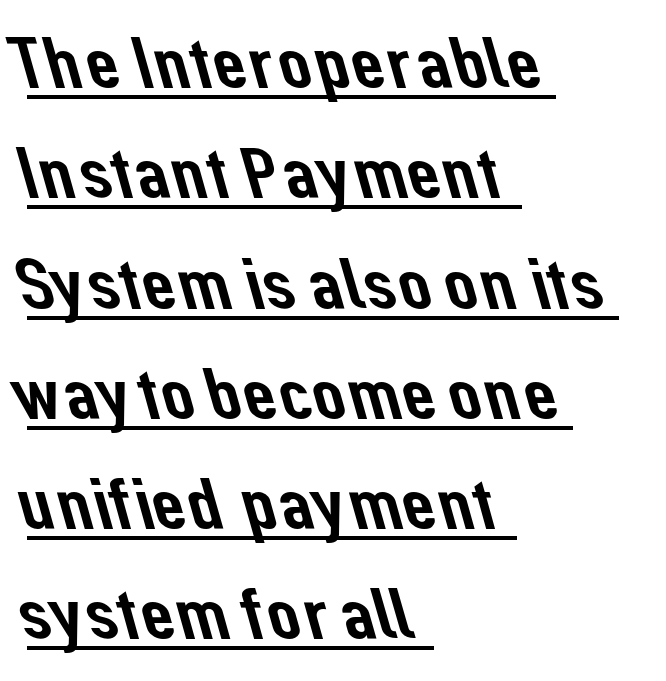
Q: Is the typeface a serif or a sans-serif typeface? A: Sans-serif.
Q: Is the text underlined? A: Yes.
Q: How is the paragraph aligned? A: Left-aligned.
Q: Is the spacing between letters normal or unusually wide? A: Normal.
Q: Is the spacing between lines tight, normal or loose? A: Normal.
Q: Width (condensed, normal, or wide)? A: Normal.
Q: Stroke contrast? A: Low.
Q: x-height? A: Medium.
Q: Monospaced? A: No.
